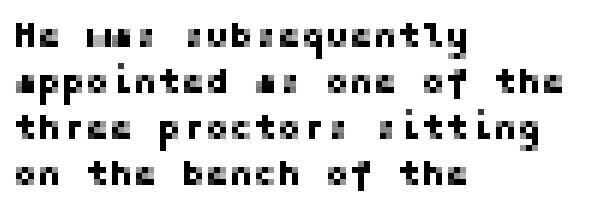
The rendering shows plain stroke endings on the letterforms — a sans-serif design. Students, observe: this is what conventionally led text looks like. Line beginnings align vertically; line endings do not. Default kerning and tracking; the words read as compact shapes. The space beneath each line is pristine and unruled. You can tell it's not italic because the verticals are truly vertical.
